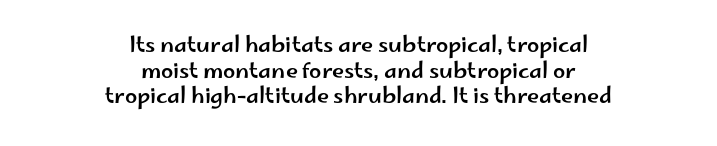
Q: Is the text italic (slanted)? A: No, it is upright.
Q: Is the text underlined? A: No.
Q: How is the paragraph aligned? A: Centered.
Q: Is the spacing between letters normal or unusually wide? A: Normal.
